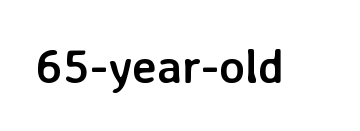
Q: Is the text bold? A: Yes.
Q: Is the text italic (slanted)? A: No, it is upright.
Q: Is the typeface a serif or a sans-serif typeface? A: Sans-serif.
Q: Is the text underlined? A: No.
Q: Is the spacing between letters normal or unusually wide? A: Normal.
Q: Width (condensed, normal, or wide)? A: Normal.
Q: Stroke contrast? A: Low.
Q: x-height? A: Medium.
Q: Monospaced? A: No.
